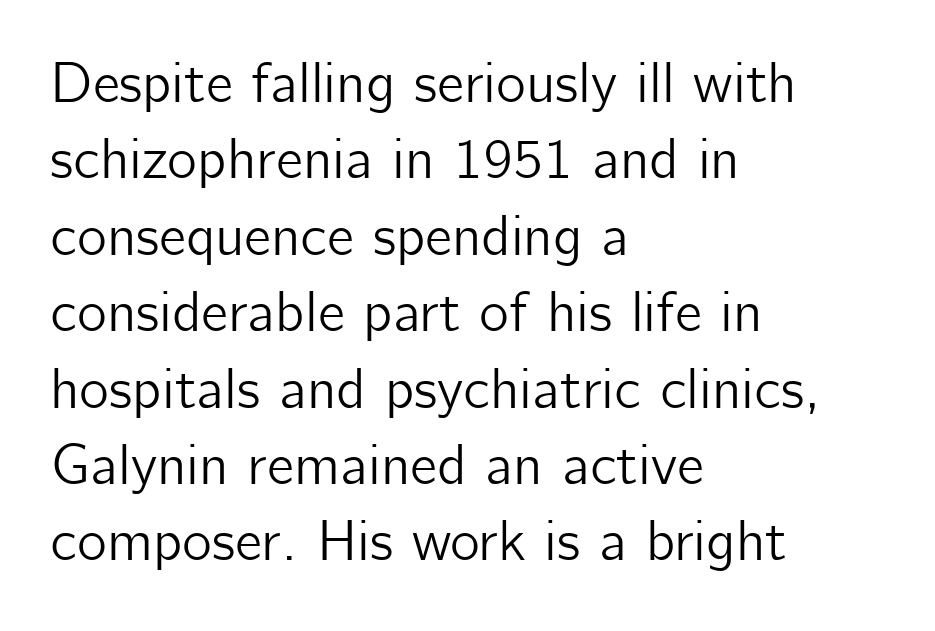
Check under the words: just untouched page. The font family rendered here belongs to the sans-serif group. These lines were composed using upright roman letters. The paragraph has a hard left edge and a soft right edge.
